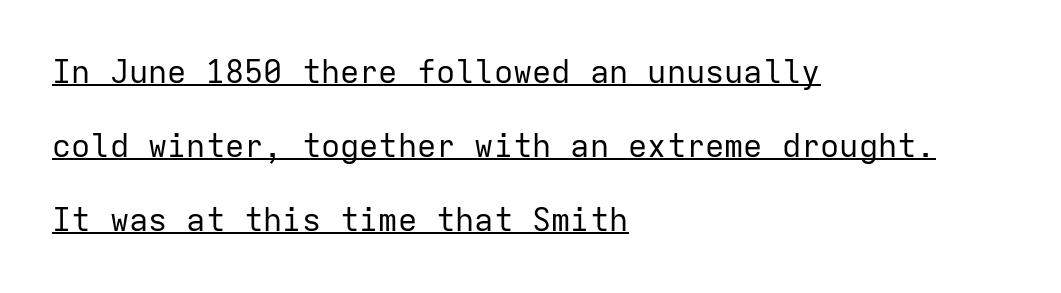
The image shows 32 px regular-weight sans-serif type, upright, monospaced; set left-aligned, loose line spacing (2.31x), normal letter spacing, underlined; low stroke contrast and a medium x-height.
